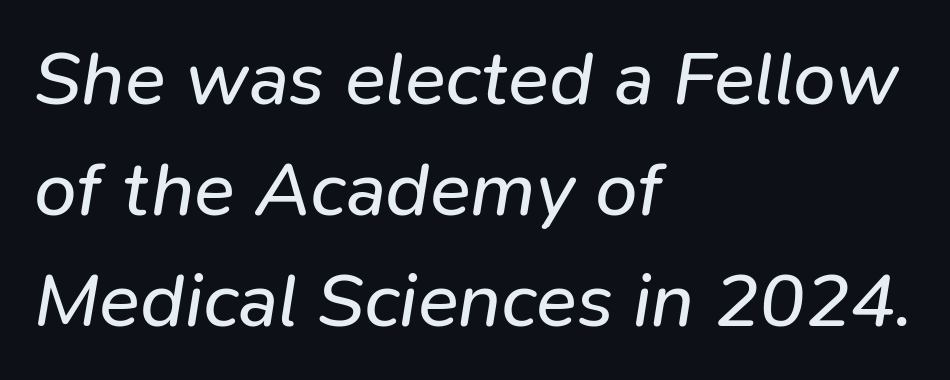
{"italic": "yes", "lean": "right", "slant_degrees": 9, "bold": "no", "weight": "regular", "width": "normal", "stroke_contrast": "low", "x_height": "medium", "monospaced": "no", "underline": "no", "align": "left", "line_spacing": "normal", "line_spacing_ratio": 1.46, "letter_spacing": "normal", "letter_spacing_em": 0.0, "glyph_px": 76}
